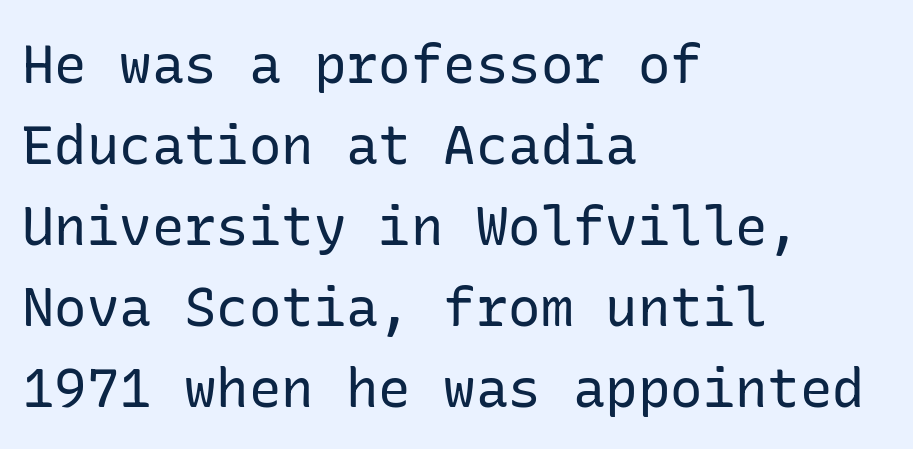
{"serif": "no", "italic": "no", "bold": "no", "weight": "regular", "width": "normal", "stroke_contrast": "low", "x_height": "medium", "underline": "no", "align": "left", "line_spacing": "normal", "line_spacing_ratio": 1.5, "letter_spacing": "normal", "letter_spacing_em": 0.0, "glyph_px": 54}
